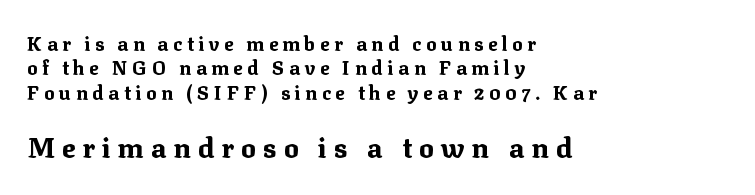
The image shows 28 px bold serif type, upright; set left-aligned, normal line spacing (1.28x), unusually wide letter spacing (+0.25 em), not underlined; the second (bottom) block is 1.47x larger; medium stroke contrast and a medium x-height.
